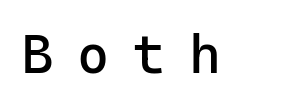
The image shows 55 px regular-weight sans-serif type, upright; set unusually wide letter spacing (+0.43 em), not underlined; low stroke contrast and a medium x-height.
